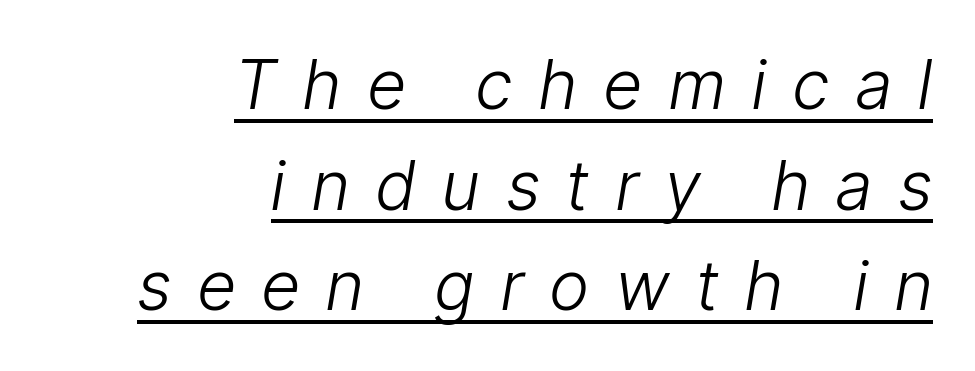
The image shows 68 px light, condensed type, italic (leaning right); set right-aligned, normal line spacing (1.48x), unusually wide letter spacing (+0.4 em), underlined; low stroke contrast and a medium x-height.
